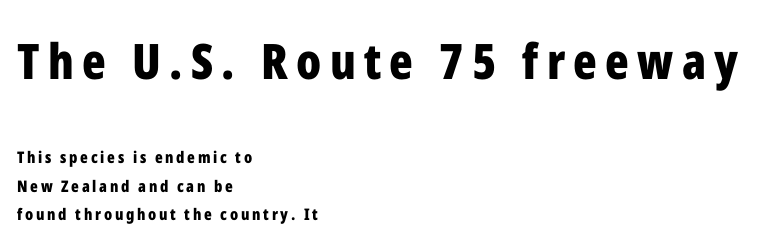
Reading top to bottom, the characters get smaller at the block break. Thick stems and heavy bowls — unmistakably bold. Decoration check: the copy has no underline. Characters remain perfectly vertical along every line. The passage shown is typed in a proportional face where columns would drift. This rendering uses left alignment, leaving the right contour irregular.
